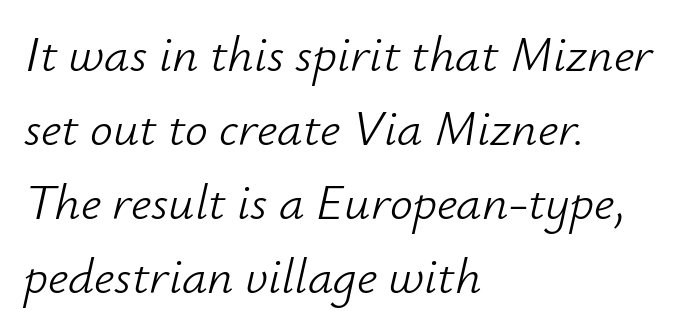
{"italic": "yes", "lean": "right", "slant_degrees": 12, "bold": "no", "weight": "light", "width": "normal", "stroke_contrast": "low", "x_height": "small", "monospaced": "no", "underline": "no", "align": "left", "line_spacing": "normal", "line_spacing_ratio": 1.45, "letter_spacing": "normal", "letter_spacing_em": 0.0, "glyph_px": 51}
